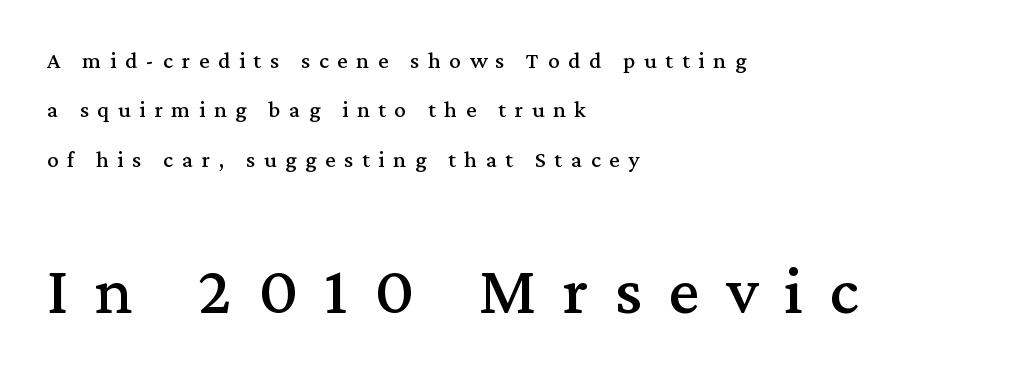
Q: Is the text italic (slanted)? A: No, it is upright.
Q: Is the typeface a serif or a sans-serif typeface? A: Serif.
Q: Is the text underlined? A: No.
Q: How is the paragraph aligned? A: Left-aligned.
Q: Is the spacing between letters normal or unusually wide? A: Unusually wide.
Q: Is the spacing between lines tight, normal or loose? A: Loose.
Q: Which block of text is set in a larger size, the first (top) or the second (bottom)? A: The second (bottom) one.
Q: Width (condensed, normal, or wide)? A: Normal.
Q: Stroke contrast? A: Medium.
Q: x-height? A: Medium.
Q: Monospaced? A: No.
